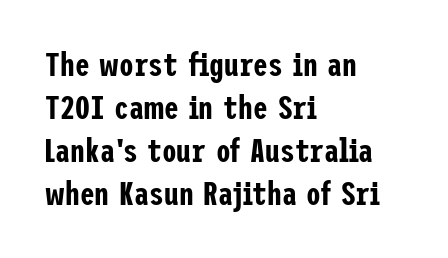
The image shows 33 px condensed sans-serif type, upright; set left-aligned, normal line spacing (1.3x), normal letter spacing, not underlined; low stroke contrast and a medium x-height.
